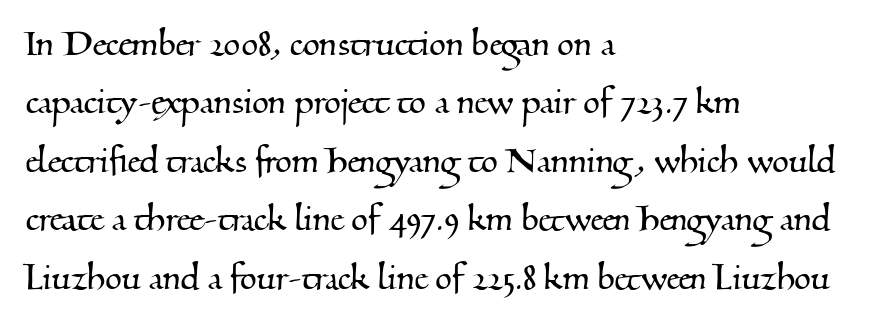
{"serif": "yes", "width": "normal", "stroke_contrast": "medium", "x_height": "small", "monospaced": "no", "underline": "no", "align": "left", "line_spacing": "normal", "line_spacing_ratio": 1.36, "letter_spacing": "normal", "letter_spacing_em": 0.0, "glyph_px": 43}
